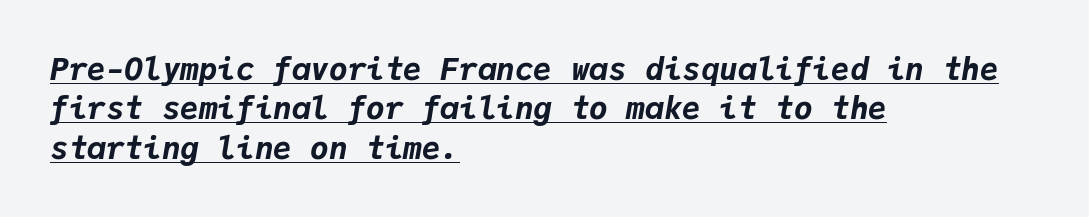
Q: Is the text bold? A: Yes.
Q: Is the text italic (slanted)? A: Yes, it leans right by about 9 degrees.
Q: Is the text underlined? A: Yes.
Q: How is the paragraph aligned? A: Left-aligned.
Q: Is the spacing between letters normal or unusually wide? A: Normal.
Q: Is the spacing between lines tight, normal or loose? A: Normal.
Q: Width (condensed, normal, or wide)? A: Normal.
Q: Stroke contrast? A: Low.
Q: x-height? A: Medium.
Q: Monospaced? A: Yes.
